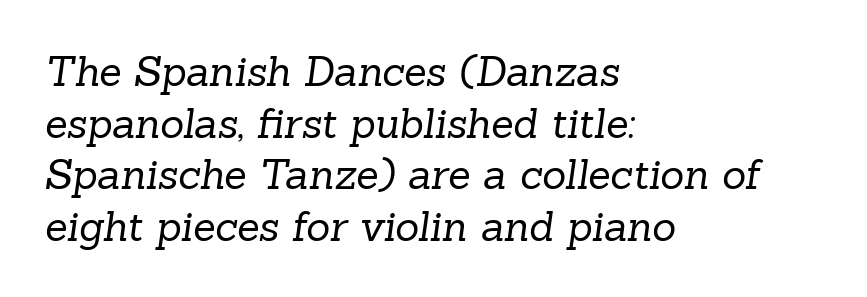
Horizontal alignment here is leftward, the default for most running prose. Yep, those are serifs on the letters. The rendering uses a moderate line-height, typical for paragraphs. The words here are not underlined.
